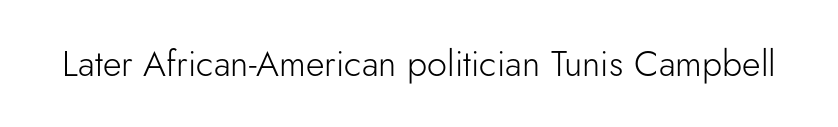
Honestly, there is no underline to notice here at all. Look at the bottom of the vertical strokes: they stop flat, with no serifs. The type is set solid horizontally, with unmodified tracking. Character widths vary here, with narrow letters taking less room than wide ones. Is this a heavy cut? Hardly; it is regular or lighter.
